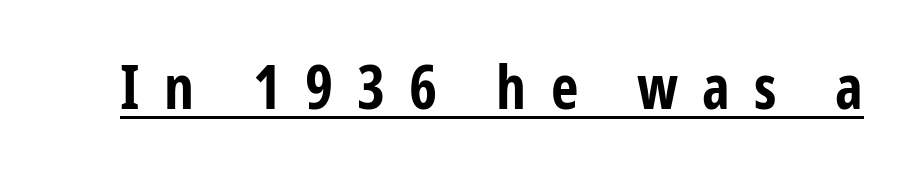
The image shows 60 px bold, condensed sans-serif type, upright; set unusually wide letter spacing (+0.4 em), underlined; low stroke contrast and a medium x-height.
